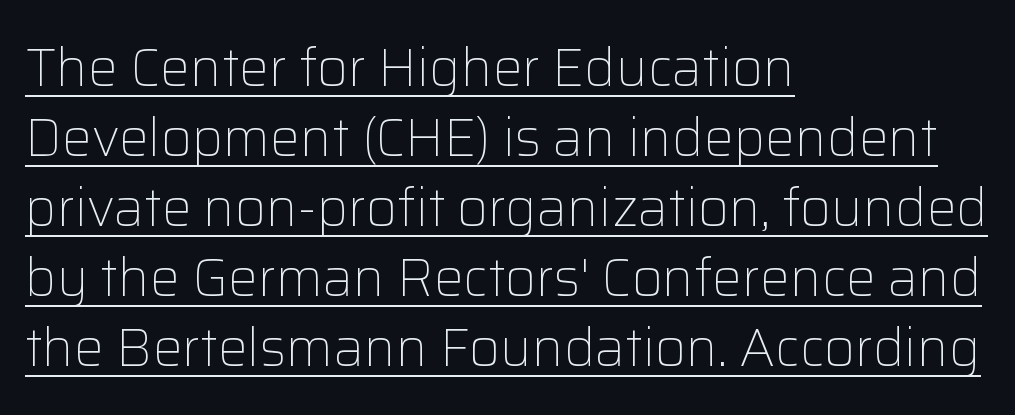
Q: Is the text bold? A: No.
Q: Is the text italic (slanted)? A: No, it is upright.
Q: Is the typeface a serif or a sans-serif typeface? A: Sans-serif.
Q: Is the text underlined? A: Yes.
Q: How is the paragraph aligned? A: Left-aligned.
Q: Is the spacing between letters normal or unusually wide? A: Normal.
Q: Is the spacing between lines tight, normal or loose? A: Normal.
Q: Width (condensed, normal, or wide)? A: Normal.
Q: Stroke contrast? A: Low.
Q: x-height? A: Medium.
Q: Monospaced? A: No.
